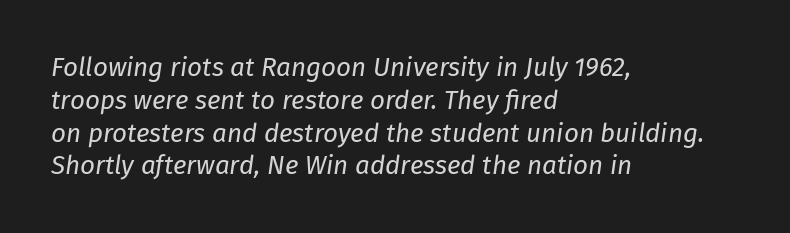
{"italic": "yes", "lean": "right", "slant_degrees": 8, "bold": "no", "underline": "no", "align": "left", "line_spacing": "normal", "line_spacing_ratio": 1.26, "letter_spacing": "normal", "letter_spacing_em": 0.0, "glyph_px": 26}
